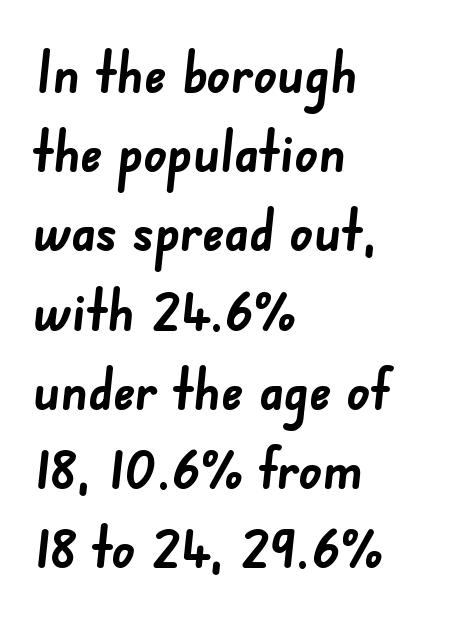
Q: Is the text bold? A: Yes.
Q: Is the typeface a serif or a sans-serif typeface? A: Sans-serif.
Q: Is the text underlined? A: No.
Q: How is the paragraph aligned? A: Left-aligned.
Q: Is the spacing between letters normal or unusually wide? A: Normal.
Q: Is the spacing between lines tight, normal or loose? A: Normal.
Q: Width (condensed, normal, or wide)? A: Normal.
Q: Stroke contrast? A: Low.
Q: x-height? A: Small.
Q: Monospaced? A: No.
